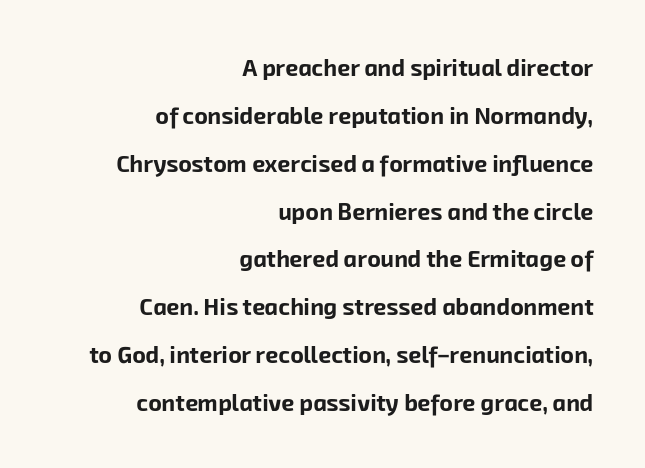
{"bold": "yes", "underline": "no", "align": "right", "line_spacing": "loose", "line_spacing_ratio": 2.08, "letter_spacing": "normal", "letter_spacing_em": 0.0, "glyph_px": 23}
